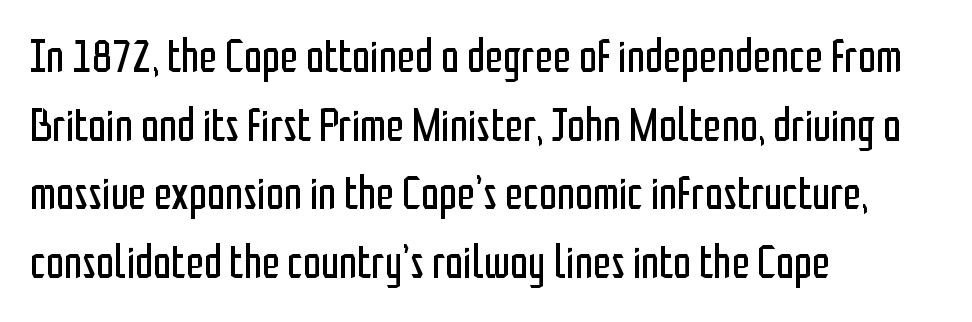
Posture: straight, roman, zero tilt. The gap between lines stays unmarked. The strokes carry an ordinary text weight at most. If you drew a ruler down the left edge, every line would touch it.
